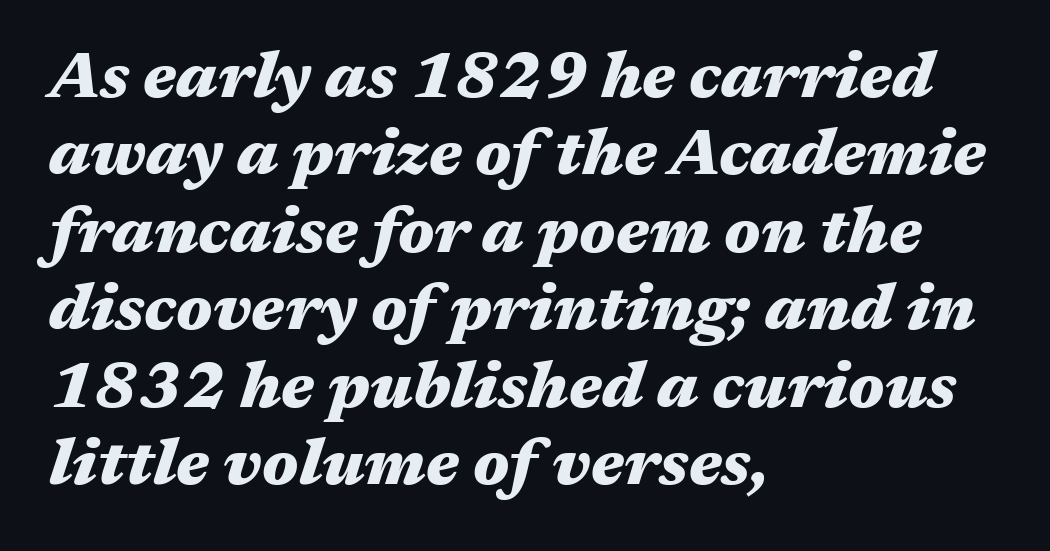
{"italic": "yes", "lean": "right", "slant_degrees": 17, "bold": "yes", "weight": "heavy", "width": "wide", "stroke_contrast": "medium", "x_height": "medium", "monospaced": "no", "underline": "no", "align": "left", "line_spacing_ratio": 1.21, "letter_spacing": "normal", "letter_spacing_em": 0.0, "glyph_px": 64}
